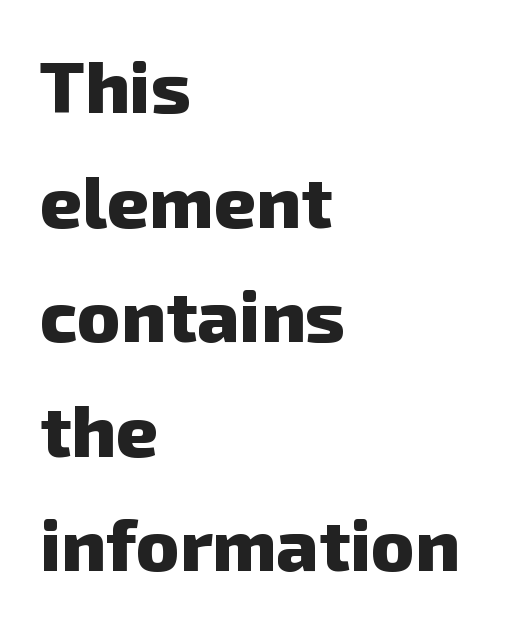
Between one letter and the next there's only the usual sliver of space. Only glyphs here, with clear space below each row. Notice how thick the strokes are: this is what a full bold looks like. The letters advance in unequal steps, a hallmark of proportional type. The passage is arranged the way most books set body copy — flush left. The designer left line spacing at the default.
